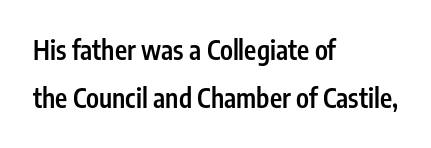
{"italic": "no", "bold": "semi", "underline": "no", "align": "left", "line_spacing_ratio": 1.85, "letter_spacing": "normal", "letter_spacing_em": 0.0, "glyph_px": 26}
